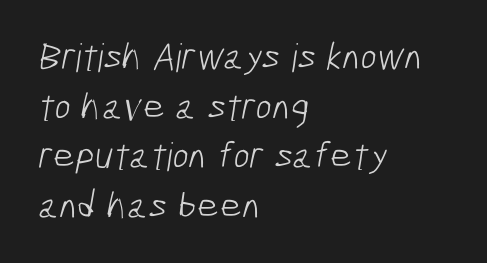
{"serif": "no", "bold": "no", "weight": "light", "width": "condensed", "stroke_contrast": "low", "x_height": "medium", "monospaced": "no", "underline": "no", "align": "left", "line_spacing": "normal", "line_spacing_ratio": 1.27, "letter_spacing": "normal", "letter_spacing_em": 0.0, "glyph_px": 39}
